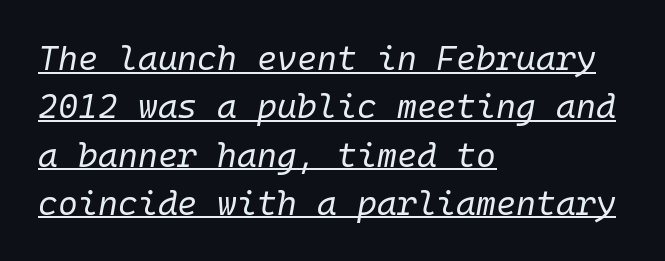
This sample keeps an unexceptional amount of space between lines. Stems and bowls with no extra thickness — not bold. The rendering uses typewriter-style spacing with identical character cells. Emphasis-style slanted type is in use.
